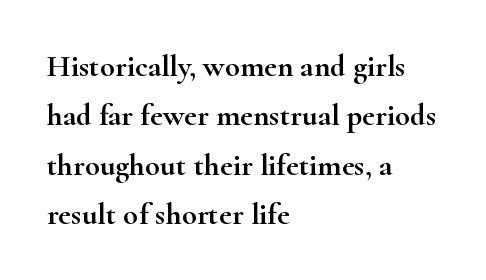
Q: Is the text italic (slanted)? A: No, it is upright.
Q: Is the typeface a serif or a sans-serif typeface? A: Serif.
Q: Is the text underlined? A: No.
Q: How is the paragraph aligned? A: Left-aligned.
Q: Is the spacing between letters normal or unusually wide? A: Normal.
Q: Is the spacing between lines tight, normal or loose? A: Normal.
Q: Width (condensed, normal, or wide)? A: Wide.
Q: Stroke contrast? A: High.
Q: x-height? A: Small.
Q: Monospaced? A: No.
